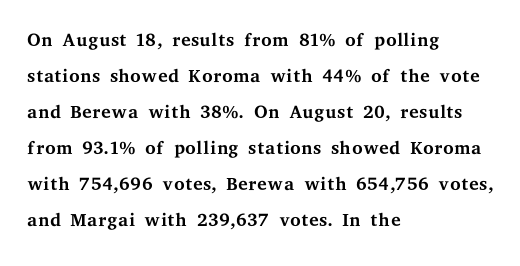
A clean baseline with only descenders dipping below it. The letters stand upright; this is a roman face. The letterforms sit shoulder to shoulder at normal distance. The compositor pushed each line to the left boundary.
